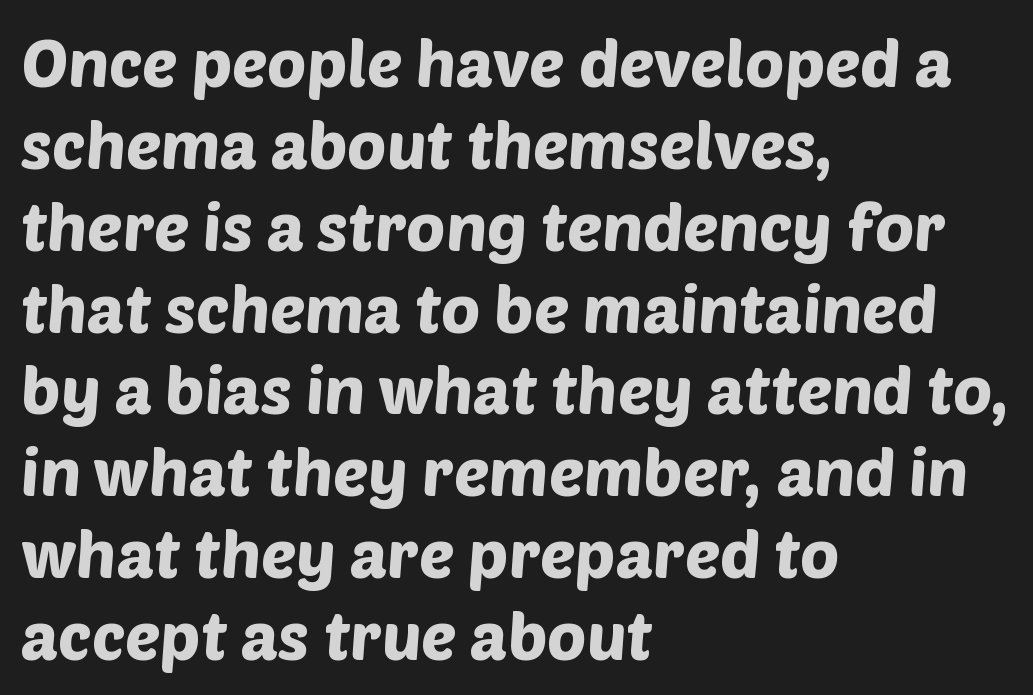
{"serif": "no", "width": "normal", "stroke_contrast": "low", "x_height": "large", "monospaced": "no", "underline": "no", "align": "left", "line_spacing_ratio": 1.24, "letter_spacing": "normal", "letter_spacing_em": 0.0, "glyph_px": 66}
